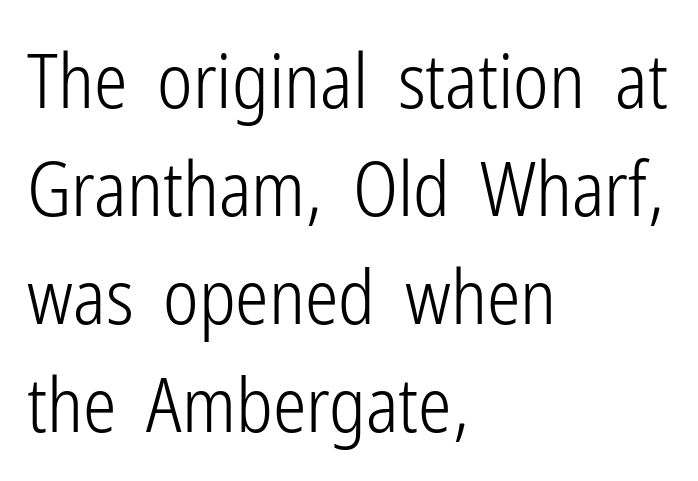
Notice how the stems are strictly vertical — no italics here. Words float on clear page, feet unadorned. Notice how descenders clear the ascenders below comfortably — that's standard leading. Character widths vary here, with narrow letters taking less room than wide ones. The face used here is rendered with its standard letterfit.
